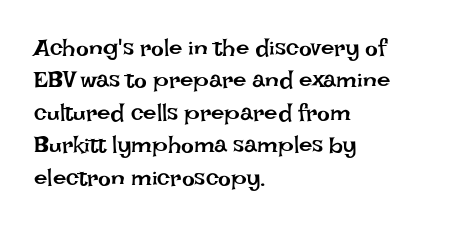
{"italic": "no", "bold": "no", "underline": "no", "align": "left", "line_spacing": "normal", "line_spacing_ratio": 1.35, "letter_spacing": "normal", "letter_spacing_em": 0.0, "glyph_px": 24}
